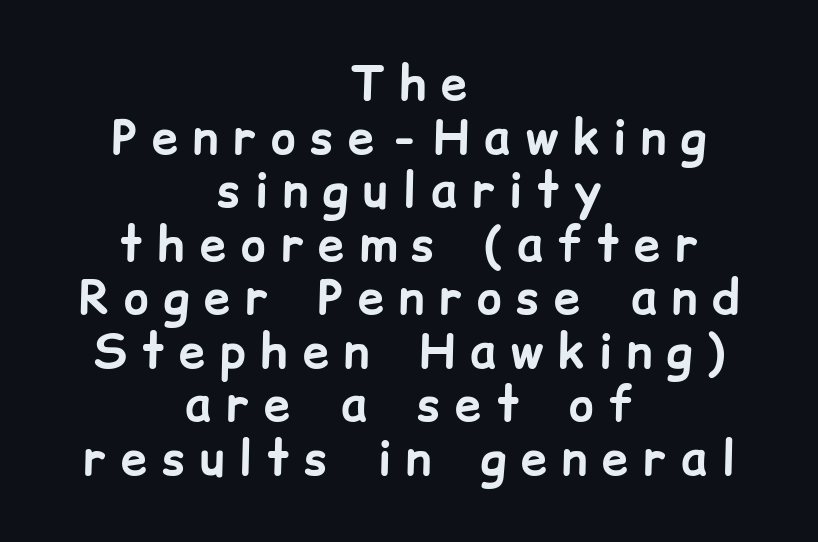
{"serif": "no", "italic": "no", "bold": "yes", "weight": "bold", "width": "normal", "stroke_contrast": "low", "x_height": "medium", "monospaced": "no", "underline": "no", "align": "center", "line_spacing": "tight", "line_spacing_ratio": 1.14, "letter_spacing": "wide", "letter_spacing_em": 0.32, "glyph_px": 47}
